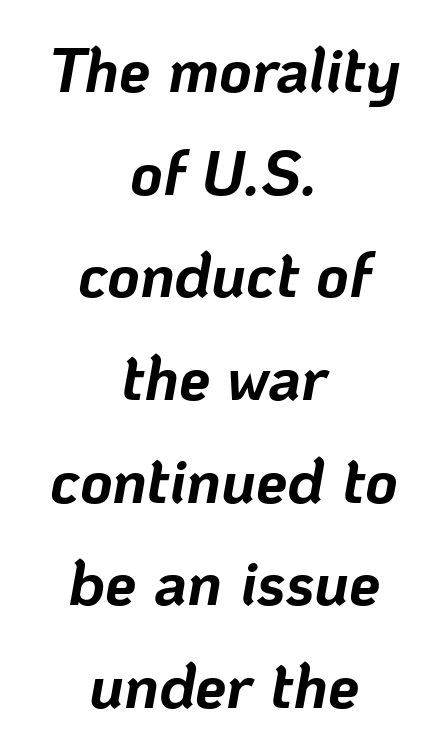
The image shows 63 px bold type, italic (leaning right); set centered, normal line spacing (1.63x), normal letter spacing, not underlined; low stroke contrast and a medium x-height.
